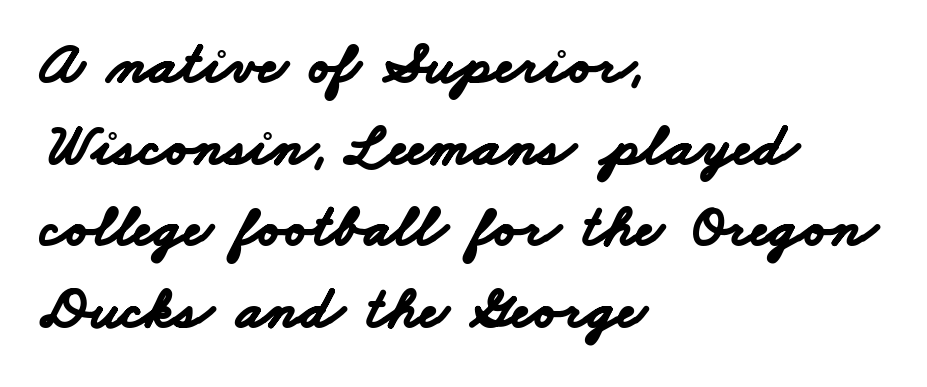
The image shows 60 px bold, wide sans-serif type; set left-aligned, normal line spacing (1.36x), normal letter spacing, not underlined; low stroke contrast and a small x-height.
